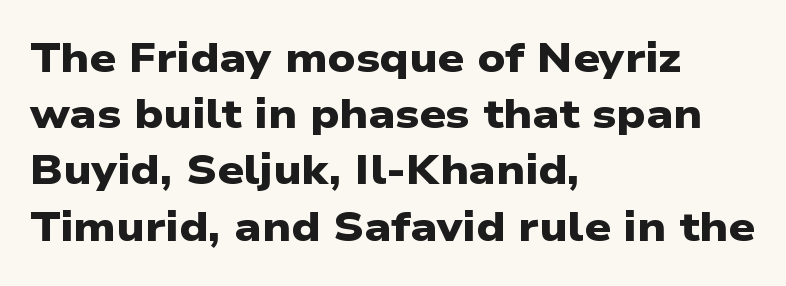
Q: Is the text bold? A: Yes.
Q: Is the typeface a serif or a sans-serif typeface? A: Sans-serif.
Q: Is the text underlined? A: No.
Q: How is the paragraph aligned? A: Left-aligned.
Q: Is the spacing between letters normal or unusually wide? A: Normal.
Q: Is the spacing between lines tight, normal or loose? A: Normal.
Q: Width (condensed, normal, or wide)? A: Wide.
Q: Stroke contrast? A: Low.
Q: x-height? A: Medium.
Q: Monospaced? A: No.
